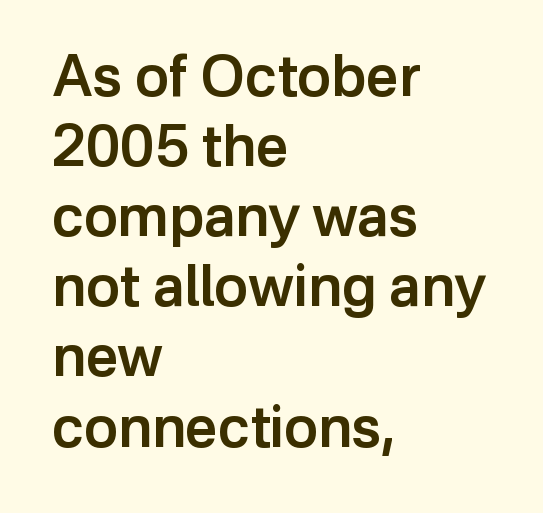
{"serif": "no", "italic": "no", "bold": "semi", "weight": "semibold", "width": "normal", "stroke_contrast": "low", "x_height": "medium", "monospaced": "no", "underline": "no", "align": "left", "line_spacing_ratio": 1.23, "letter_spacing": "normal", "letter_spacing_em": 0.0, "glyph_px": 57}
